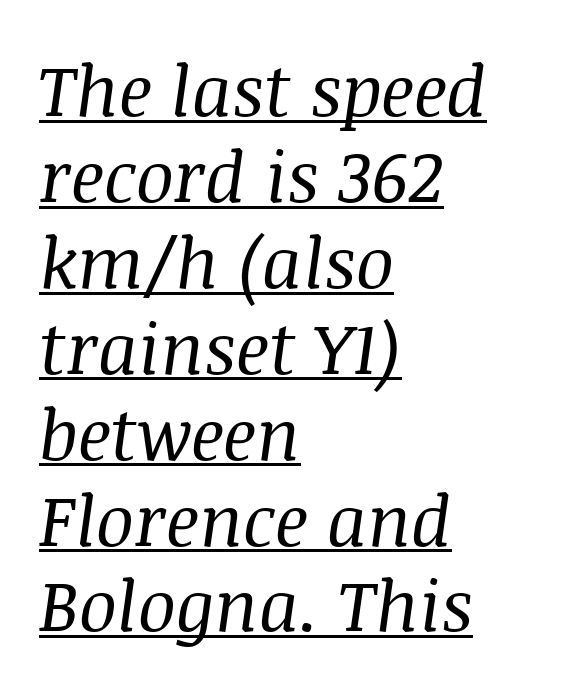
Q: Is the text bold? A: No.
Q: Is the text italic (slanted)? A: Yes, it leans right by about 8 degrees.
Q: Is the typeface a serif or a sans-serif typeface? A: Serif.
Q: Is the text underlined? A: Yes.
Q: How is the paragraph aligned? A: Left-aligned.
Q: Is the spacing between letters normal or unusually wide? A: Normal.
Q: Width (condensed, normal, or wide)? A: Normal.
Q: Stroke contrast? A: Medium.
Q: x-height? A: Large.
Q: Monospaced? A: No.
